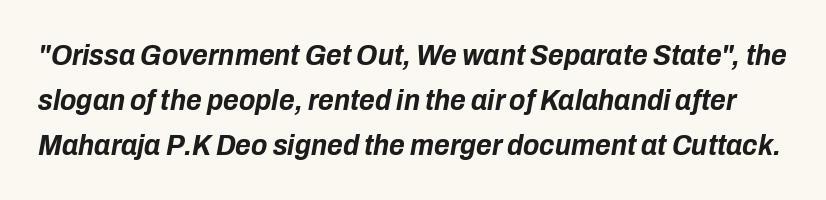
The image shows 30 px bold, condensed type, italic (leaning right); set normal line spacing (1.5x), normal letter spacing, not underlined; low stroke contrast and a medium x-height.
